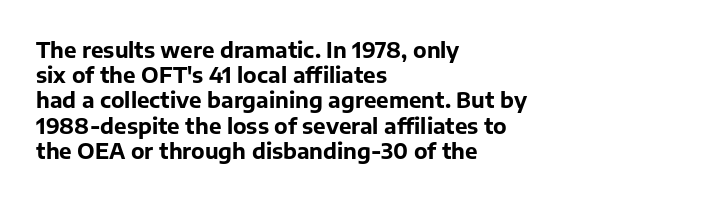
Q: Is the text bold? A: Yes.
Q: Is the text italic (slanted)? A: No, it is upright.
Q: Is the text underlined? A: No.
Q: How is the paragraph aligned? A: Left-aligned.
Q: Is the spacing between letters normal or unusually wide? A: Normal.
